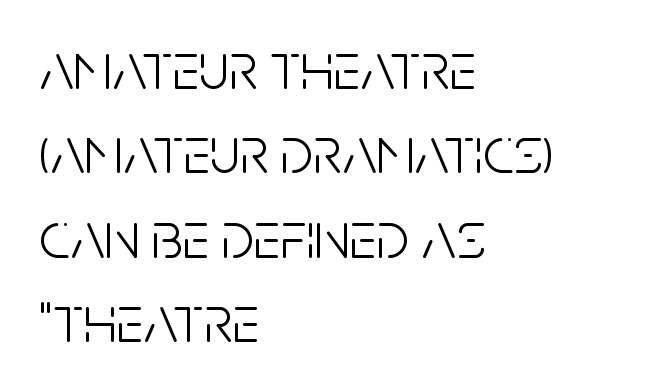
The image shows 67 px light, condensed sans-serif type, upright; set left-aligned, normal line spacing (1.26x), normal letter spacing, not underlined; low stroke contrast and a large x-height.
